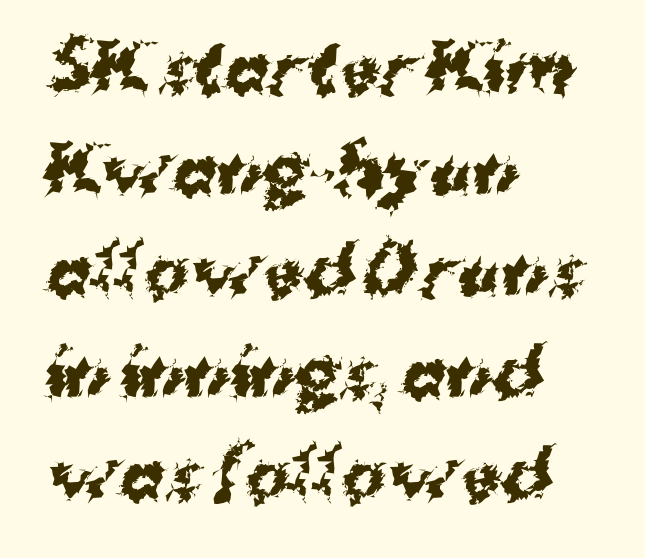
Q: Is the text bold? A: Yes.
Q: Is the typeface a serif or a sans-serif typeface? A: Sans-serif.
Q: Is the text underlined? A: No.
Q: How is the paragraph aligned? A: Left-aligned.
Q: Is the spacing between letters normal or unusually wide? A: Normal.
Q: Is the spacing between lines tight, normal or loose? A: Normal.
Q: Width (condensed, normal, or wide)? A: Normal.
Q: Stroke contrast? A: Medium.
Q: x-height? A: Medium.
Q: Monospaced? A: No.
